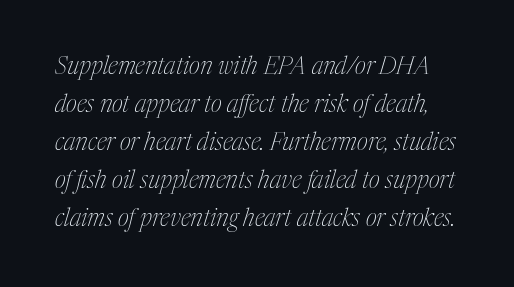
Rendered with sloped, italic letterforms. Is there much room between lines? A standard amount, neither cramped nor airy. Decoration check: the copy has no underline. This is not heavy type; no bold has been used. Characters follow at the spacing the type designer built in.
